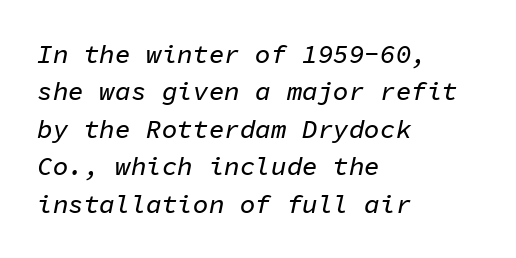
{"italic": "yes", "lean": "right", "slant_degrees": 11, "underline": "no", "align": "left", "line_spacing": "normal", "line_spacing_ratio": 1.44, "letter_spacing": "normal", "letter_spacing_em": 0.0, "glyph_px": 26}
